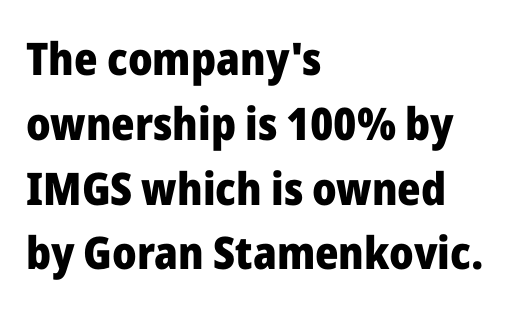
Nothing sits at the stroke ends, so this counts as sans-serif. Each letter keeps its own natural width here, so spacing adapts to shape. This is roman type, the default non-slanted kind. These lines keep a tight, regular rhythm from letter to letter. Typesetter's note: full bold, strokes at maximum text heaviness.
